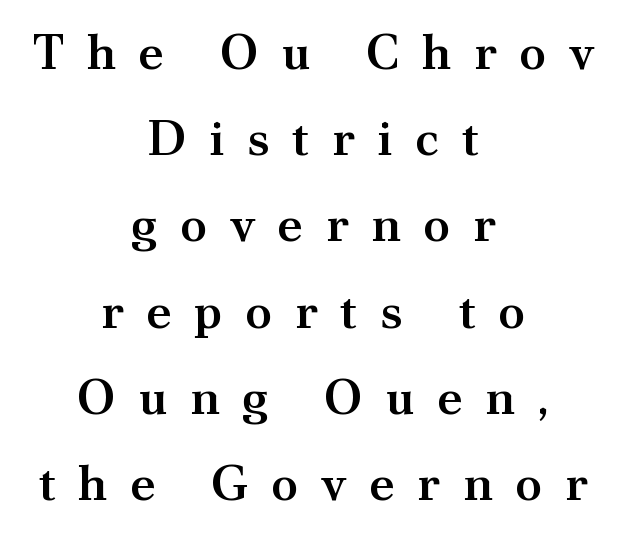
The rendering inserts visible extra space after every character. Nobody drew a line under any word here. Are there feet on the stems? There are — it's a serif. This is the in-between weight designers call semibold or demi.
